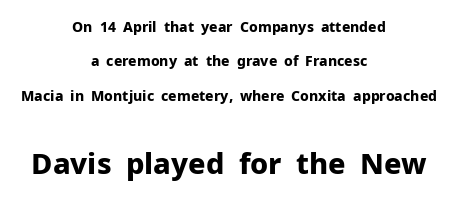
Q: Is the text bold? A: Yes.
Q: Is the text italic (slanted)? A: No, it is upright.
Q: Is the typeface a serif or a sans-serif typeface? A: Sans-serif.
Q: Is the text underlined? A: No.
Q: How is the paragraph aligned? A: Centered.
Q: Is the spacing between letters normal or unusually wide? A: Normal.
Q: Is the spacing between lines tight, normal or loose? A: Loose.
Q: Which block of text is set in a larger size, the first (top) or the second (bottom)? A: The second (bottom) one.
Q: Width (condensed, normal, or wide)? A: Normal.
Q: Stroke contrast? A: Low.
Q: x-height? A: Medium.
Q: Monospaced? A: No.
